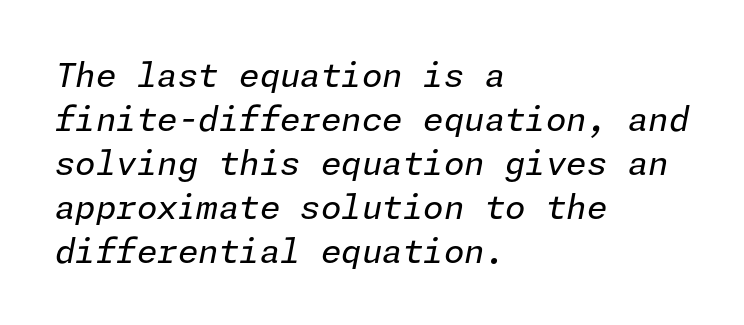
Students, note that the glyphs here touch the page at normal intervals. The axis of the letterforms is tilted away from vertical. Bare-footed words on every line. Leading matches the norm, producing a regular column. Is this a heavy cut? Hardly; it is regular or lighter.
